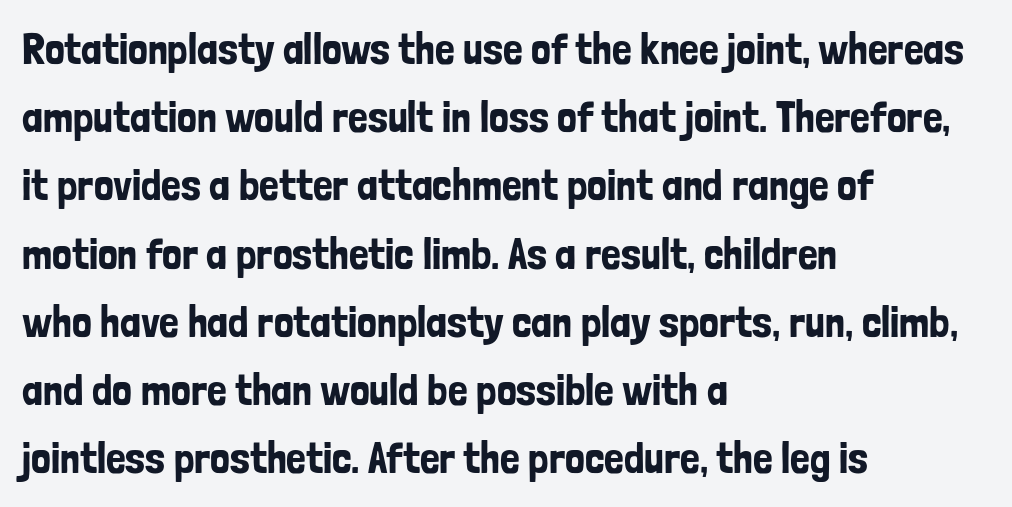
Check under the words: just untouched page. If you drew a line through each stem, it would be perfectly vertical. Teacher's note: observe the even left margin — that is flush-left alignment. Standard letterfit; no display-style spreading of the glyphs.
